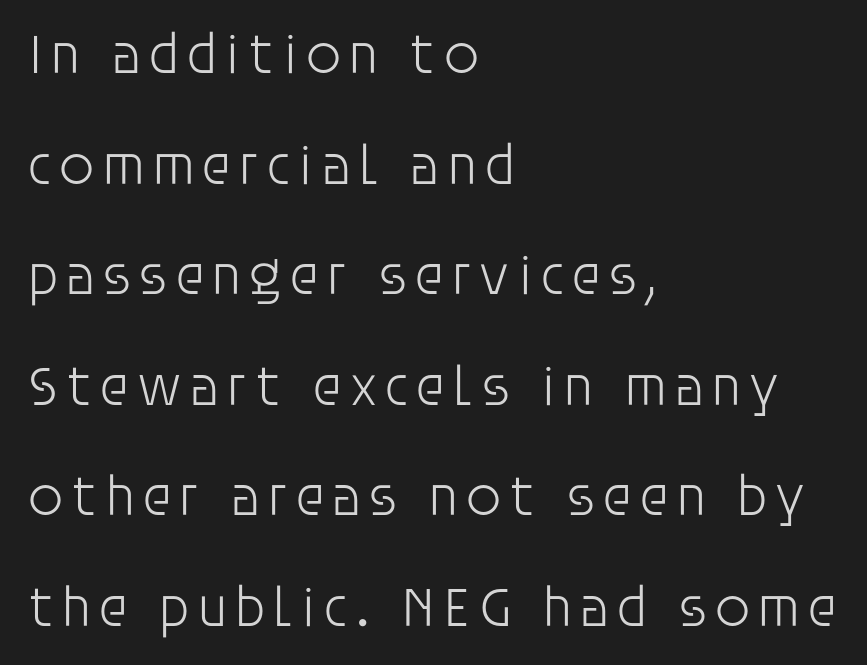
The image shows 57 px light sans-serif type, upright; set left-aligned, loose line spacing (1.94x), not underlined; low stroke contrast and a large x-height.
